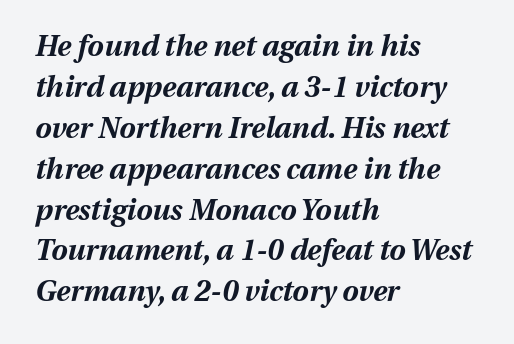
{"italic": "yes", "lean": "right", "slant_degrees": 13, "bold": "yes", "weight": "bold", "width": "normal", "stroke_contrast": "medium", "x_height": "medium", "monospaced": "no", "underline": "no", "align": "left", "line_spacing": "normal", "line_spacing_ratio": 1.41, "letter_spacing": "normal", "letter_spacing_em": 0.0, "glyph_px": 29}
